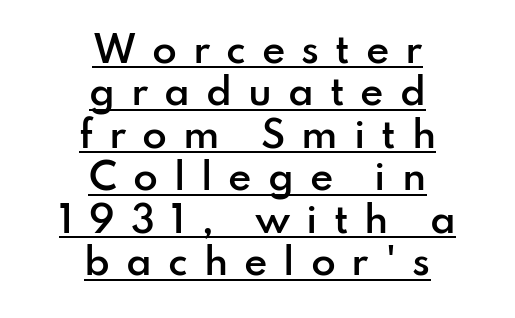
I'd describe the lettering as semibold — firm but not a full bold. The whitespace from short lines is split evenly between both sides. Notice how a bar underscores the lettering throughout. Is this a fixed-width face? No — the glyphs have proportional, varying widths. A roman cut, with each character standing at attention. Unlike a traditional serif, this face leaves its strokes unadorned.
